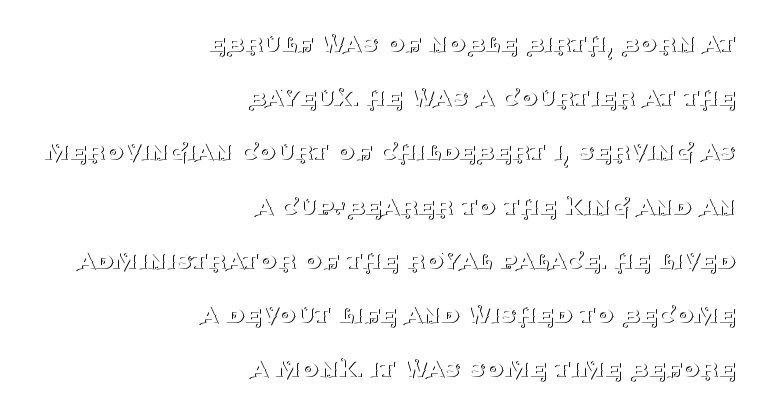
Short and long lines alike share a common ending point at right. How are the letters spaced? Ordinarily, with no added tracking. Proportional: the letters do not fall into vertical columns. Ordinary non-slanted type is in use.
